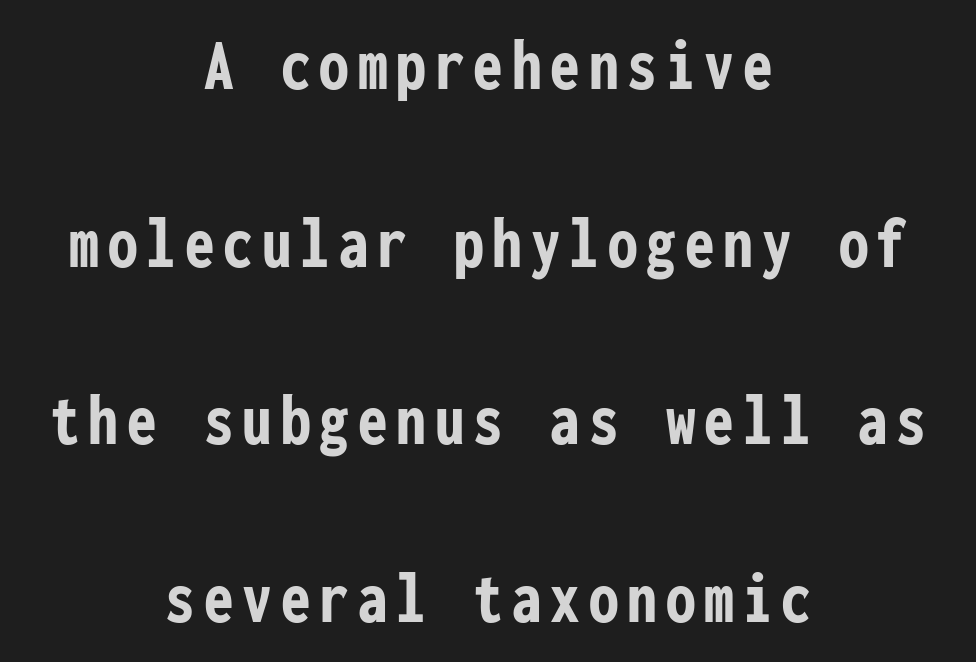
How heavy is the stroke? Heavy — this is a bold. The lines are quadded center. Check under the words: just untouched page. A sans-serif font was chosen for this passage. These lines stand farther apart than default settings would place them.
